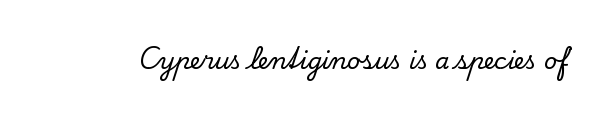
{"underline": "no", "letter_spacing": "normal", "letter_spacing_em": 0.0, "glyph_px": 23}
